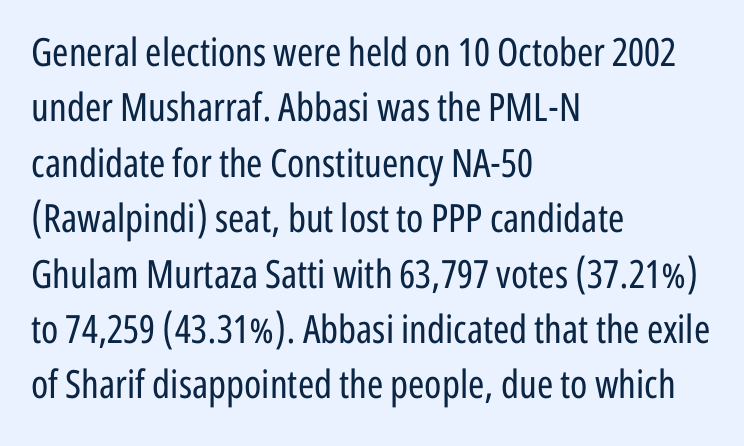
The image shows 39 px regular-weight, condensed sans-serif type, upright; set left-aligned, normal line spacing (1.42x), normal letter spacing, not underlined; low stroke contrast and a medium x-height.
